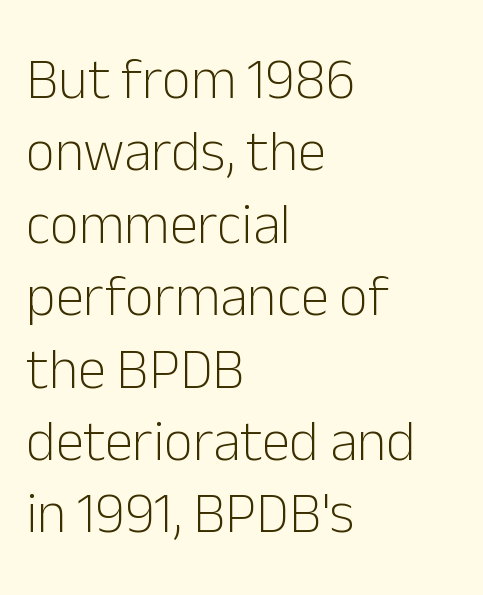
The image shows 57 px light sans-serif type, upright; set left-aligned, normal line spacing (1.27x), normal letter spacing, not underlined; low stroke contrast and a medium x-height.
